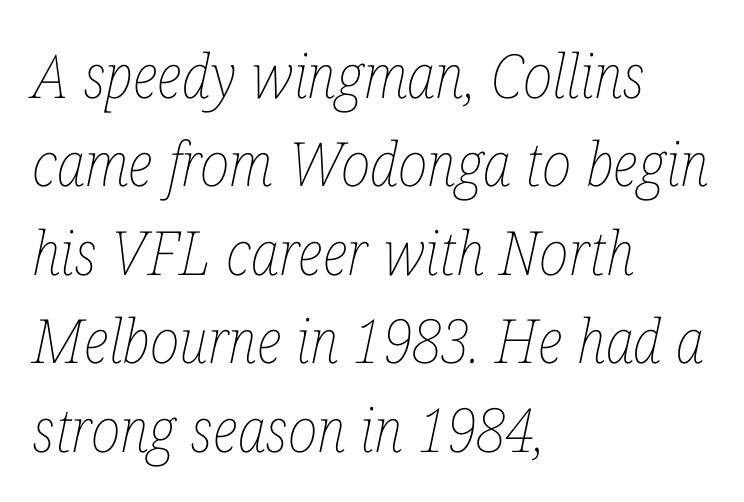
There is no visible air inserted between adjacent glyphs. The lettering tilts uniformly, giving the passage an italic look. The passage shown is not bold in any degree. Descender tails drop into unmarked territory. Horizontal bands of white between lines are of average thickness. Caption: multi-line text, flush left, ragged right.
